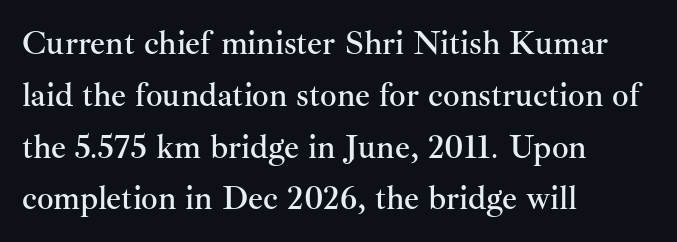
The image shows 33 px serif type, upright; set left-aligned, normal line spacing (1.57x), normal letter spacing, not underlined; medium stroke contrast and a small x-height.
